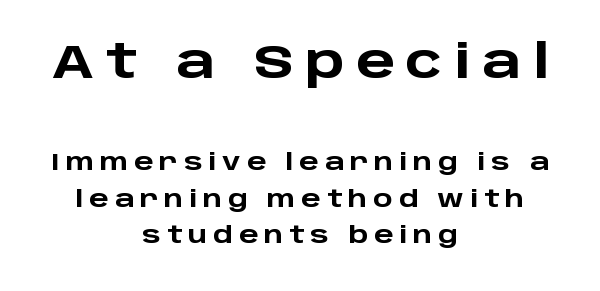
This is the regular roman posture of the typeface. Varying glyph widths throughout — classic text-font behaviour. Larger block? The one above; the one below is distinctly smaller. Plenty of ink on the page — the face is bold.
